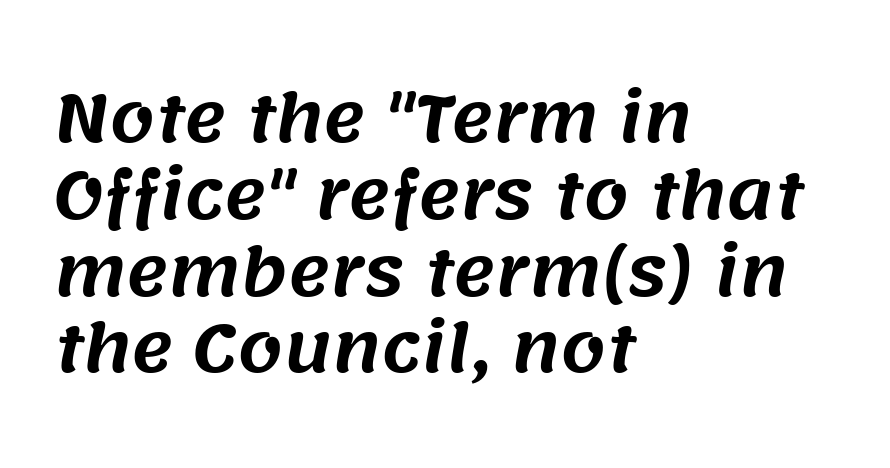
The passage shown has conventional tracking throughout. Each letter keeps its own natural width here, so spacing adapts to shape. Clear beneath every line of the passage. To sum up the face: it is a sans, with no serifs.
